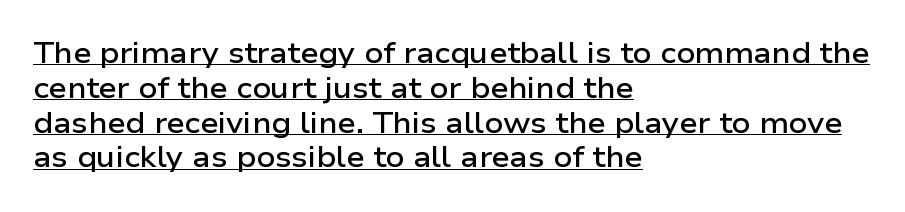
The image shows 29 px semibold, wide sans-serif type, upright; set left-aligned, line spacing 1.2x, normal letter spacing, underlined; low stroke contrast and a medium x-height.
